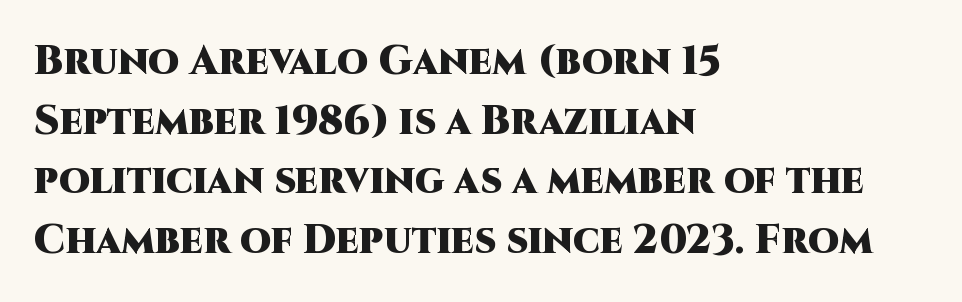
The font is running at its bold setting. The passage shown stacks its lines at a standard gap. The typeface chosen for these lines omits serifs. Inter-character spacing is left at the font's built-in metrics. Character widths vary here, with narrow letters taking less room than wide ones.
